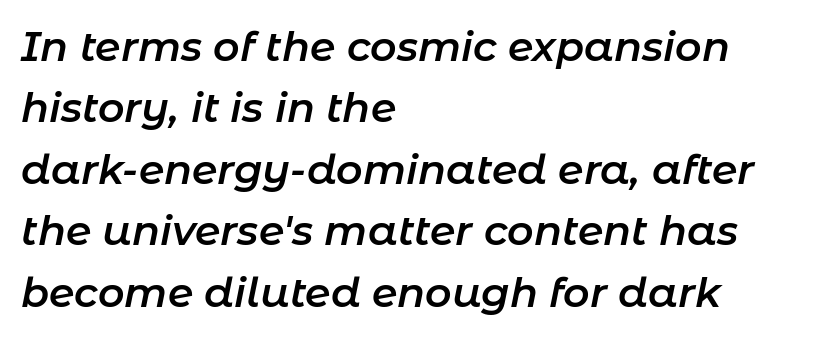
Q: Is the text bold? A: Semi-bold.
Q: Is the text italic (slanted)? A: Yes, it leans right by about 11 degrees.
Q: Is the text underlined? A: No.
Q: How is the paragraph aligned? A: Left-aligned.
Q: Is the spacing between letters normal or unusually wide? A: Normal.
Q: Is the spacing between lines tight, normal or loose? A: Normal.
Q: Width (condensed, normal, or wide)? A: Normal.
Q: Stroke contrast? A: Low.
Q: x-height? A: Medium.
Q: Monospaced? A: No.
